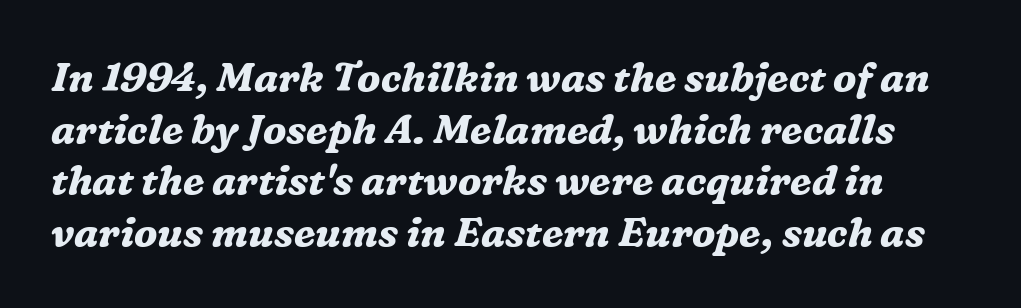
The image shows 40 px bold serif type, italic (leaning right); set normal line spacing (1.29x), normal letter spacing, not underlined; medium stroke contrast and a medium x-height.
